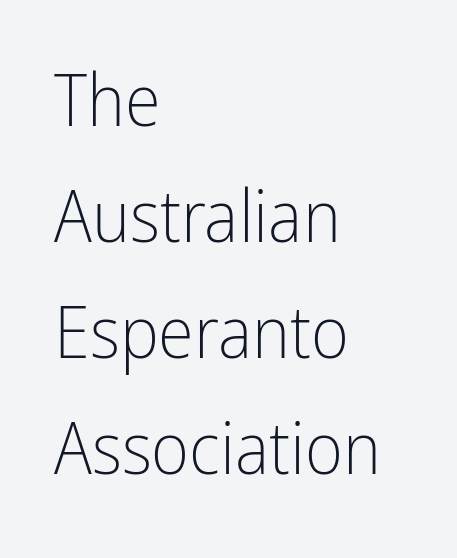
{"serif": "no", "italic": "no", "bold": "no", "weight": "light", "width": "condensed", "stroke_contrast": "low", "x_height": "medium", "monospaced": "no", "underline": "no", "align": "left", "line_spacing": "normal", "line_spacing_ratio": 1.59, "letter_spacing": "normal", "letter_spacing_em": 0.0, "glyph_px": 73}
